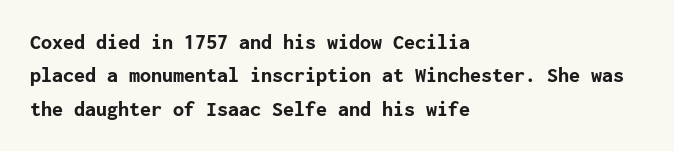
Q: Is the text bold? A: Yes.
Q: Is the text italic (slanted)? A: No, it is upright.
Q: Is the text underlined? A: No.
Q: How is the paragraph aligned? A: Left-aligned.
Q: Is the spacing between letters normal or unusually wide? A: Normal.
Q: Is the spacing between lines tight, normal or loose? A: Normal.
